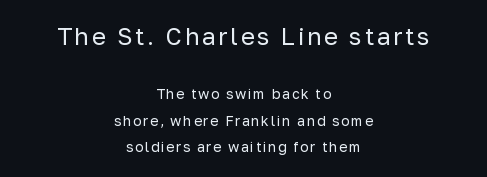
Q: Is the text bold? A: No.
Q: Is the text italic (slanted)? A: No, it is upright.
Q: Is the text underlined? A: No.
Q: How is the paragraph aligned? A: Centered.
Q: Which block of text is set in a larger size, the first (top) or the second (bottom)? A: The first (top) one.
